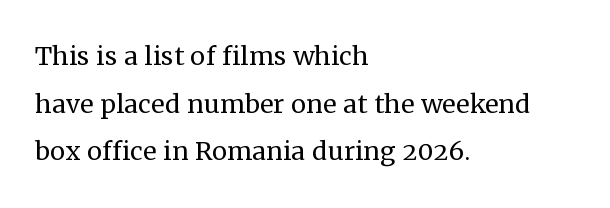
The image shows 34 px regular-weight serif type, upright; set left-aligned, normal line spacing (1.4x), normal letter spacing, not underlined; medium stroke contrast and a medium x-height.
